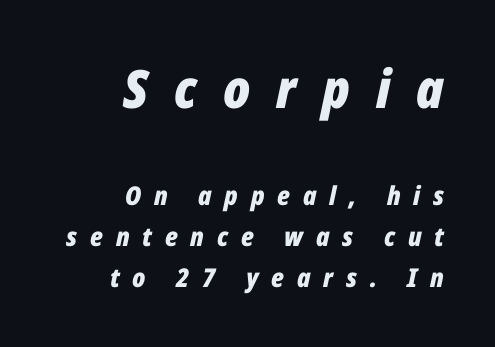
The image shows 53 px bold, condensed type, italic (leaning right); set right-aligned, normal line spacing (1.58x), unusually wide letter spacing (+0.49 em), not underlined; the first (top) block is 2.04x larger; low stroke contrast and a medium x-height.
